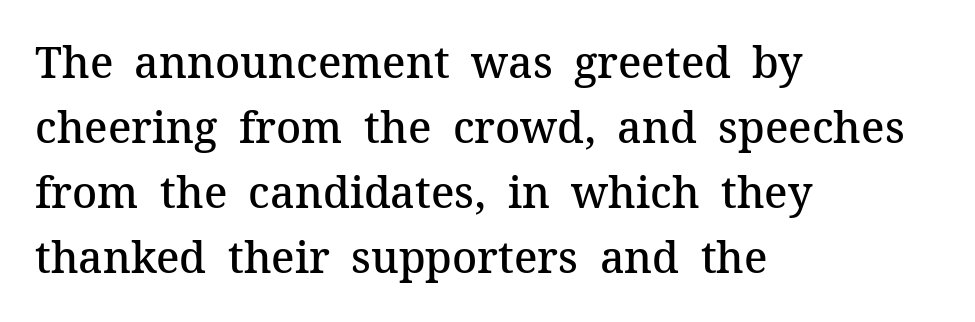
{"serif": "yes", "italic": "no", "bold": "semi", "weight": "semibold", "width": "normal", "stroke_contrast": "medium", "x_height": "medium", "monospaced": "no", "underline": "no", "align": "left", "line_spacing": "normal", "line_spacing_ratio": 1.51, "letter_spacing": "normal", "letter_spacing_em": 0.0, "glyph_px": 43}
